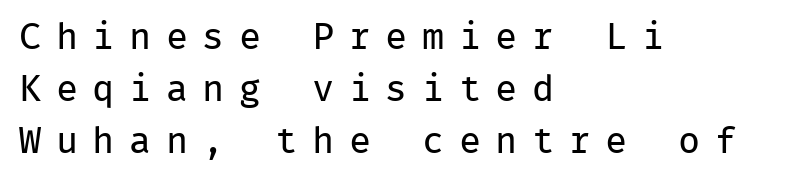
The ragged edge is on the right, which tells us the setting is flush left. The glyphs are unaccompanied by any horizontal stroke below them. Rows of type keep a routine distance in the vertical direction. This is not heavy type; no bold has been used.
